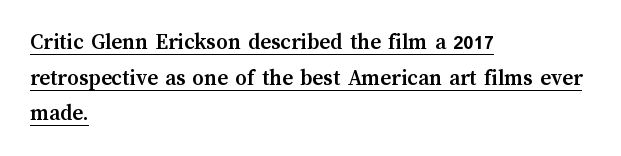
{"italic": "no", "bold": "yes", "underline": "yes", "align": "left", "line_spacing": "normal", "line_spacing_ratio": 1.55, "letter_spacing": "normal", "letter_spacing_em": 0.0, "glyph_px": 23}
